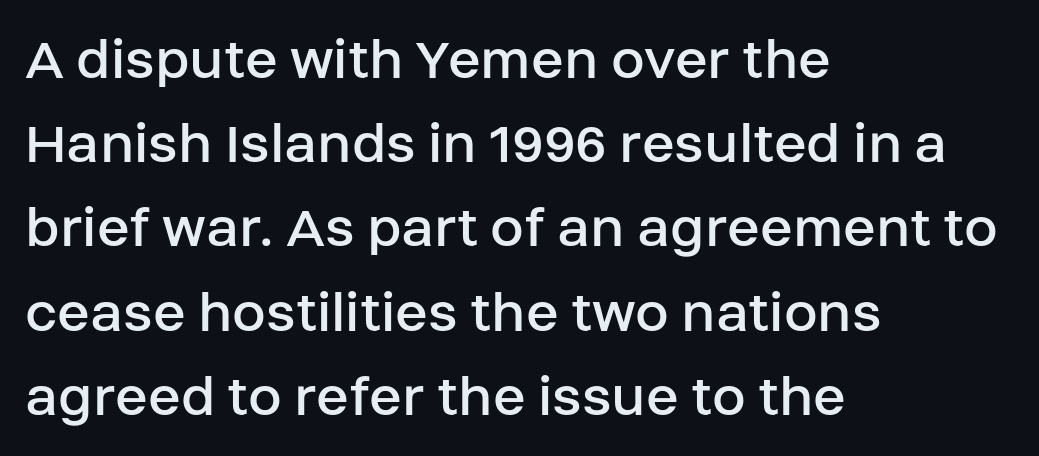
{"serif": "no", "italic": "no", "bold": "no", "weight": "regular", "width": "normal", "stroke_contrast": "low", "x_height": "large", "monospaced": "no", "underline": "no", "align": "left", "line_spacing": "normal", "line_spacing_ratio": 1.38, "letter_spacing": "normal", "letter_spacing_em": 0.0, "glyph_px": 61}
